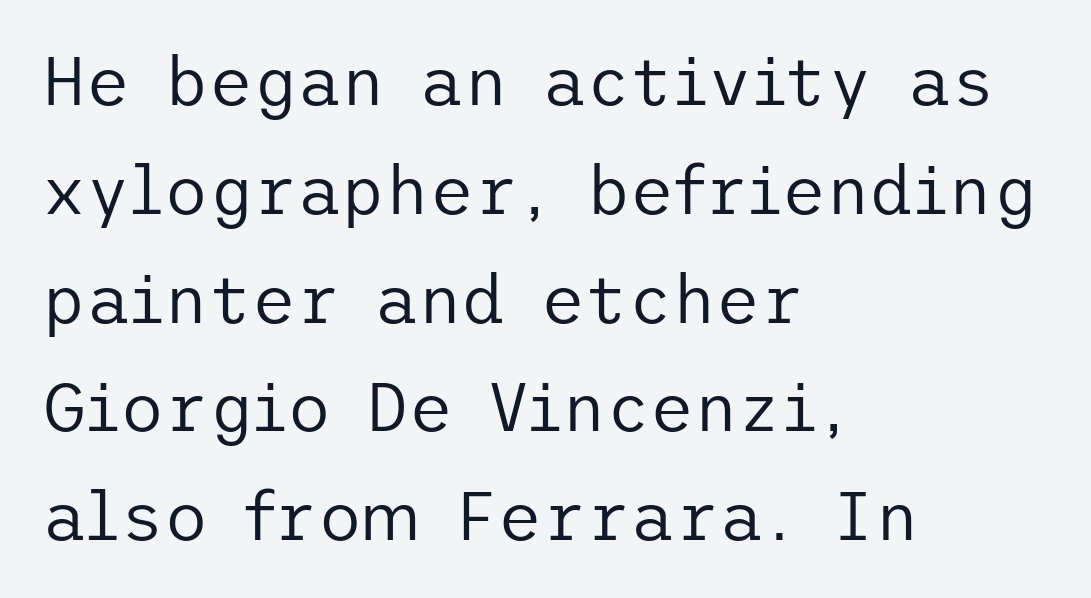
Vertical strokes here are truly vertical. Left-aligned paragraph, ragged on the right. The weight would be labelled regular, book, light, or lighter still. Short note: letters normally spaced. A bare baseline throughout the passage. Baseline-to-baseline distance is the conventional proportion of letter height.
